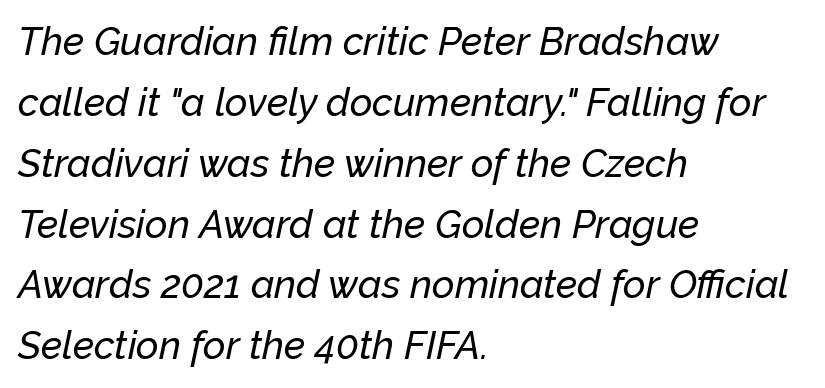
Slanted lettering throughout. The rows are spaced the way most documents space them. Varying glyph widths throughout — classic text-font behaviour. The lines in this sample share a left origin and differ only in where they stop. Nobody drew a line under any word here. What stands out about the letter spacing? Nothing — it is the standard amount.
